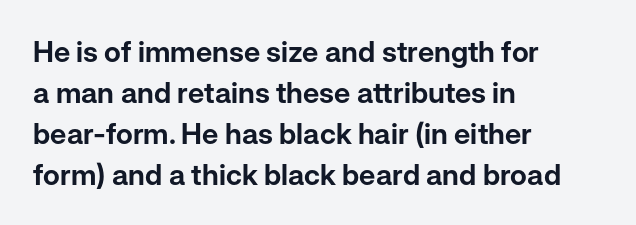
A bare baseline throughout the passage. The block of text has a typical density, with ordinary space between rows. Do the letters lean? They stand straight. The tracking reads as untouched default to a designer's eye.
